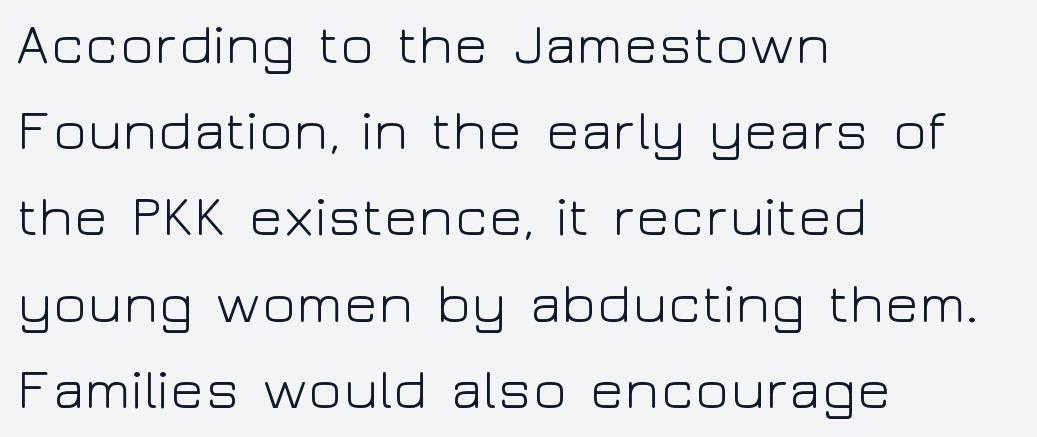
The face used here is a sans, in the tradition of grotesques and geometrics. This block has exactly the height ordinary leading produces. The face used here is proportionally spaced, like ordinary book or web type. Typeset ragged right — the left edge is the straight one.
